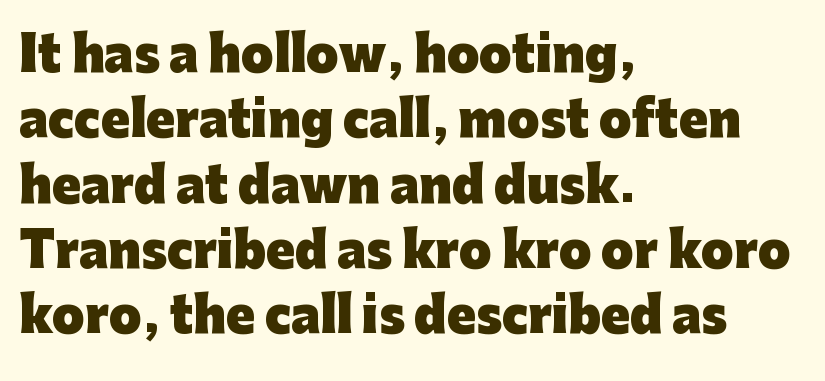
Q: Is the text bold? A: Yes.
Q: Is the text italic (slanted)? A: No, it is upright.
Q: Is the typeface a serif or a sans-serif typeface? A: Sans-serif.
Q: Is the text underlined? A: No.
Q: How is the paragraph aligned? A: Left-aligned.
Q: Is the spacing between letters normal or unusually wide? A: Normal.
Q: Is the spacing between lines tight, normal or loose? A: Normal.
Q: Width (condensed, normal, or wide)? A: Normal.
Q: Stroke contrast? A: Low.
Q: x-height? A: Medium.
Q: Monospaced? A: No.
